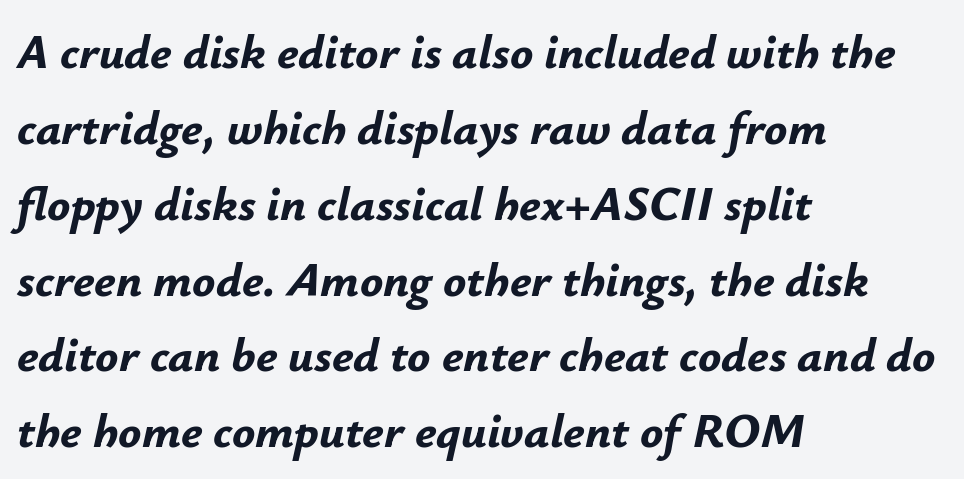
The block of text has a typical density, with ordinary space between rows. Notice how the passage keeps a crisp vertical edge on the left only. Nobody touched the tracking dial on this one. A typesetter would call this proportional, since set widths differ per character. The face used here has the dense, thick strokes of a bold.
